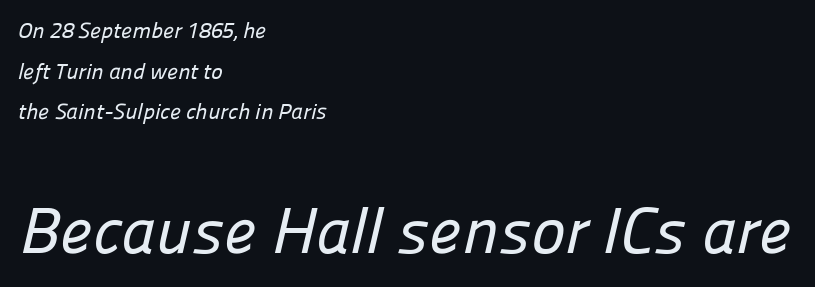
{"serif": "no", "width": "normal", "stroke_contrast": "low", "x_height": "medium", "monospaced": "no", "underline": "no", "align": "left", "line_spacing_ratio": 1.85, "letter_spacing": "normal", "letter_spacing_em": 0.0, "larger_block": "second", "size_ratio": 2.95, "glyph_px": 65}
